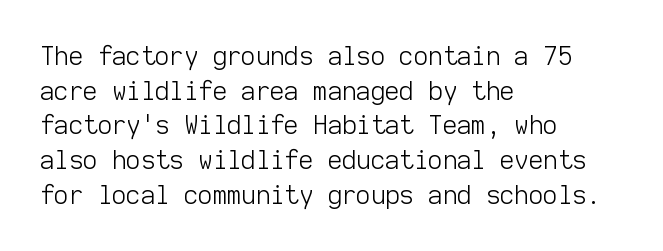
The image shows 25 px text type, upright; set left-aligned, normal line spacing (1.39x), normal letter spacing, not underlined.
